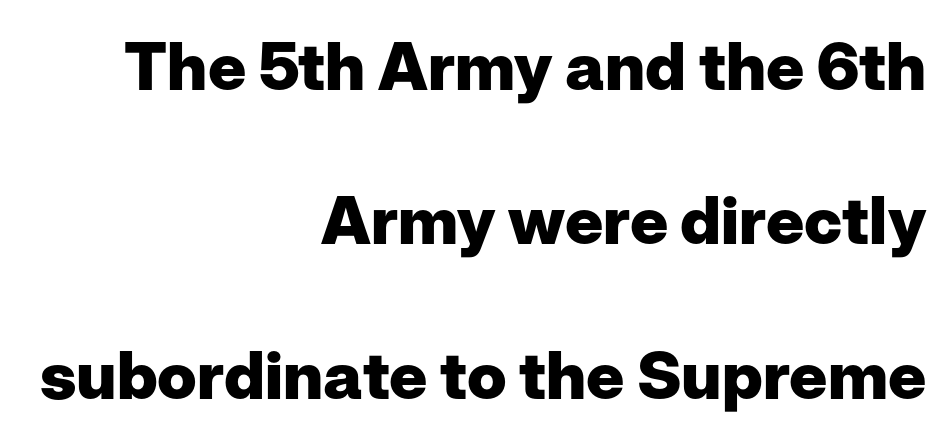
The letters carry no serifs — their stems end cleanly without finishing strokes. The rendering keeps characters at their native spacing. Is there much room between lines? Yes — plenty of vertical air separates them. Words float on clear page, feet unadorned. The passage is arranged like a letterhead date or caption credit — flush right.
